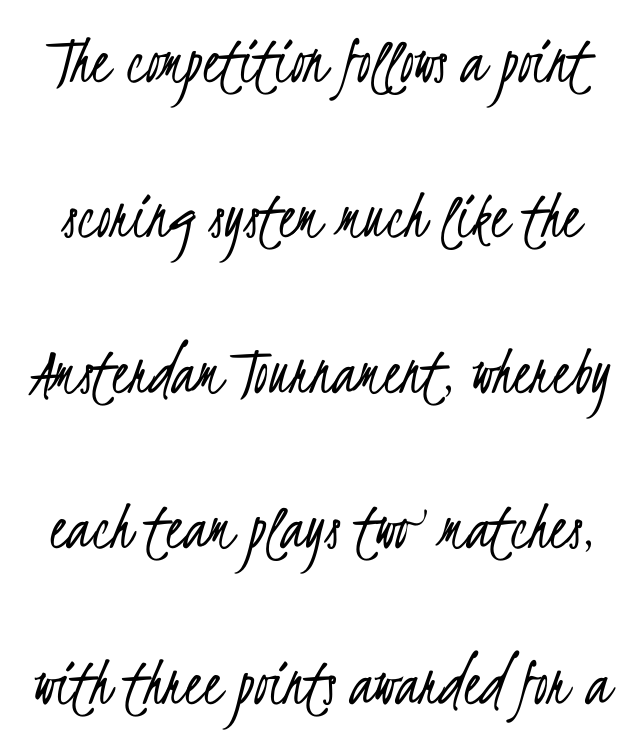
The image shows 70 px light, condensed sans-serif type; set loose line spacing (2.22x), normal letter spacing, not underlined; low stroke contrast and a small x-height.
